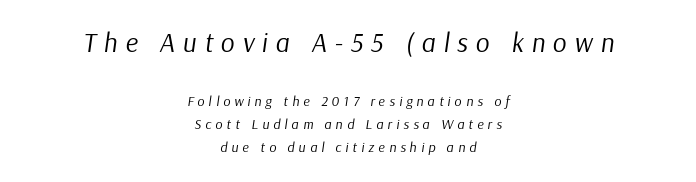
Q: Is the text bold? A: No.
Q: Is the text italic (slanted)? A: Yes, it leans right by about 9 degrees.
Q: Is the text underlined? A: No.
Q: How is the paragraph aligned? A: Centered.
Q: Is the spacing between letters normal or unusually wide? A: Unusually wide.
Q: Is the spacing between lines tight, normal or loose? A: Normal.
Q: Which block of text is set in a larger size, the first (top) or the second (bottom)? A: The first (top) one.
